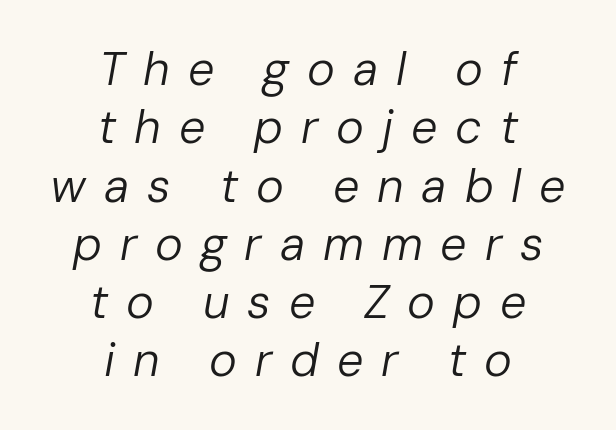
{"italic": "yes", "lean": "right", "slant_degrees": 10, "bold": "no", "weight": "regular", "width": "normal", "stroke_contrast": "low", "x_height": "medium", "monospaced": "no", "underline": "no", "align": "center", "line_spacing_ratio": 1.24, "letter_spacing": "wide", "letter_spacing_em": 0.38, "glyph_px": 47}
